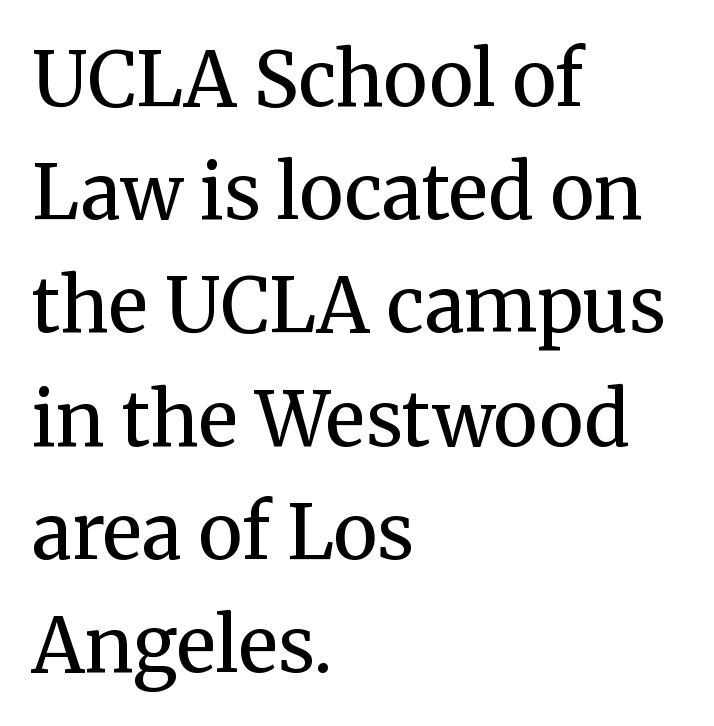
The image shows 75 px regular-weight serif type, upright; set left-aligned, normal line spacing (1.51x), normal letter spacing, not underlined; medium stroke contrast and a medium x-height.
